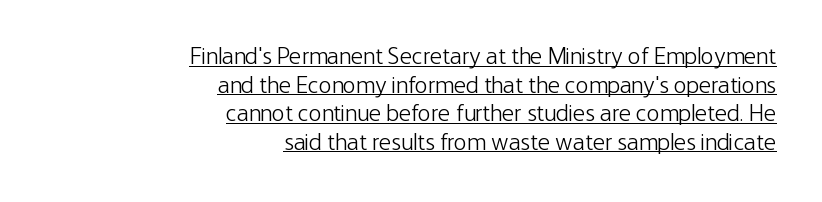
{"italic": "no", "bold": "no", "underline": "yes", "align": "right", "line_spacing_ratio": 1.19, "letter_spacing": "normal", "letter_spacing_em": 0.0, "glyph_px": 24}
